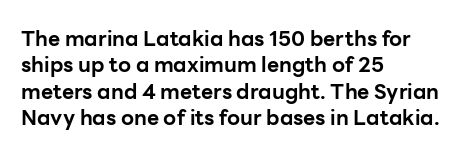
The image shows 21 px bold type, upright; set left-aligned, normal line spacing (1.26x), normal letter spacing, not underlined.
